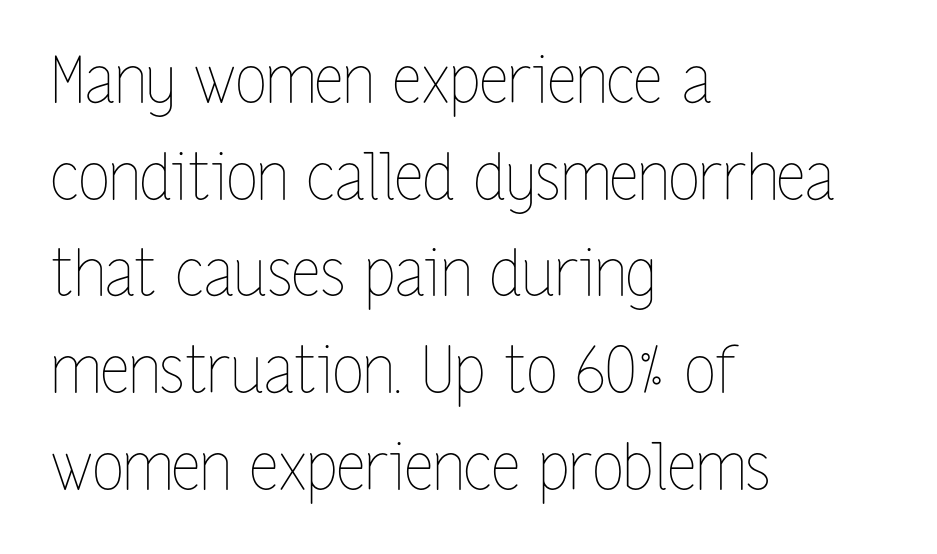
The image shows 64 px thin, condensed type, upright; set left-aligned, normal line spacing (1.51x), normal letter spacing, not underlined; low stroke contrast and a medium x-height.
